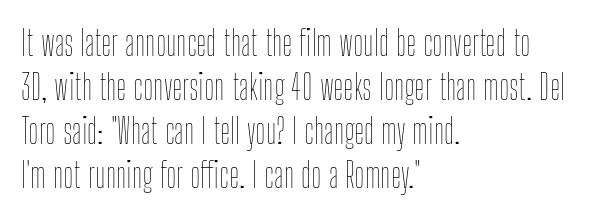
{"italic": "no", "bold": "no", "weight": "thin", "width": "condensed", "stroke_contrast": "low", "x_height": "medium", "monospaced": "no", "underline": "no", "align": "left", "line_spacing": "normal", "line_spacing_ratio": 1.26, "letter_spacing": "normal", "letter_spacing_em": 0.0, "glyph_px": 35}
